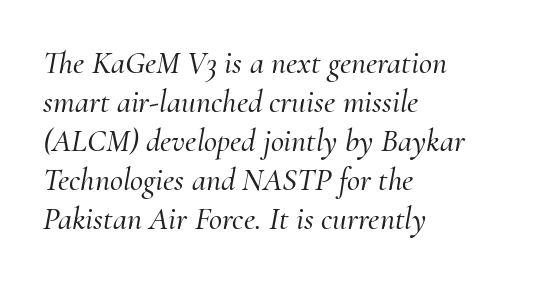
What kind of face is this? One with serifs. The face used here is rendered with its standard letterfit. Each line starts at the same left margin while the right side varies. Note the varied advance widths — an 'i' is clearly narrower than an 'm'.
